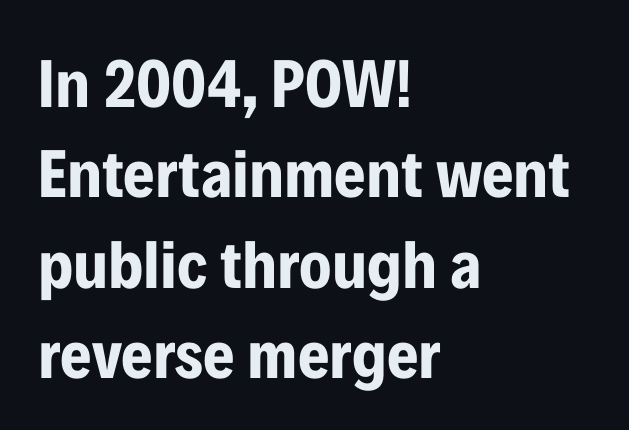
The image shows 68 px bold, condensed sans-serif type, upright; set left-aligned, normal line spacing (1.33x), normal letter spacing, not underlined; low stroke contrast and a medium x-height.
